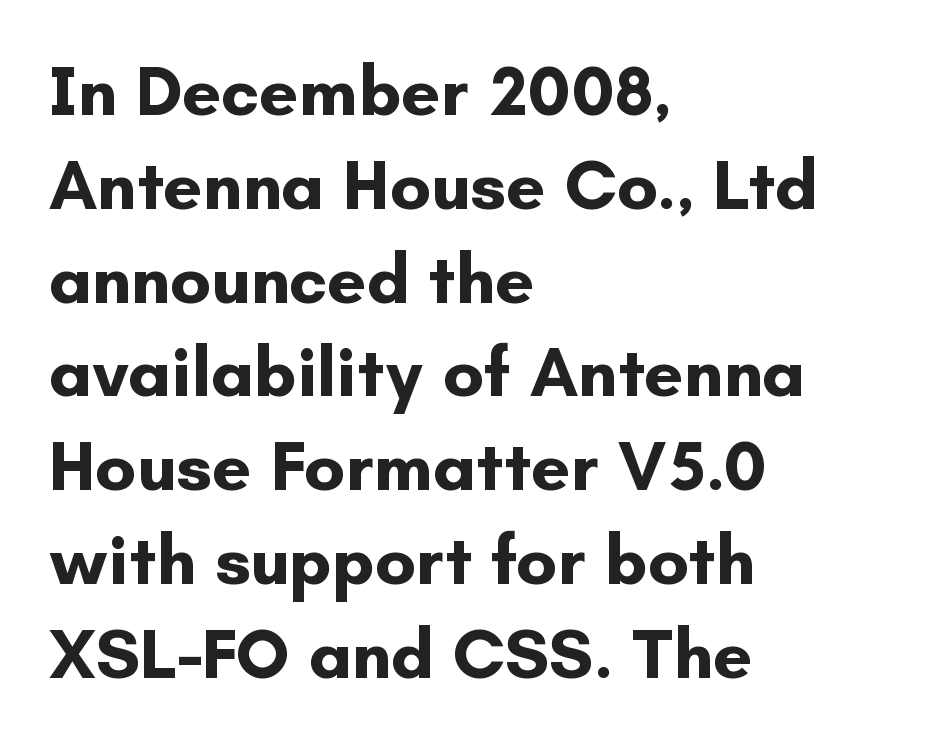
Q: Is the text bold? A: Yes.
Q: Is the text italic (slanted)? A: No, it is upright.
Q: Is the typeface a serif or a sans-serif typeface? A: Sans-serif.
Q: Is the text underlined? A: No.
Q: How is the paragraph aligned? A: Left-aligned.
Q: Is the spacing between letters normal or unusually wide? A: Normal.
Q: Is the spacing between lines tight, normal or loose? A: Normal.
Q: Width (condensed, normal, or wide)? A: Normal.
Q: Stroke contrast? A: Low.
Q: x-height? A: Small.
Q: Monospaced? A: No.
